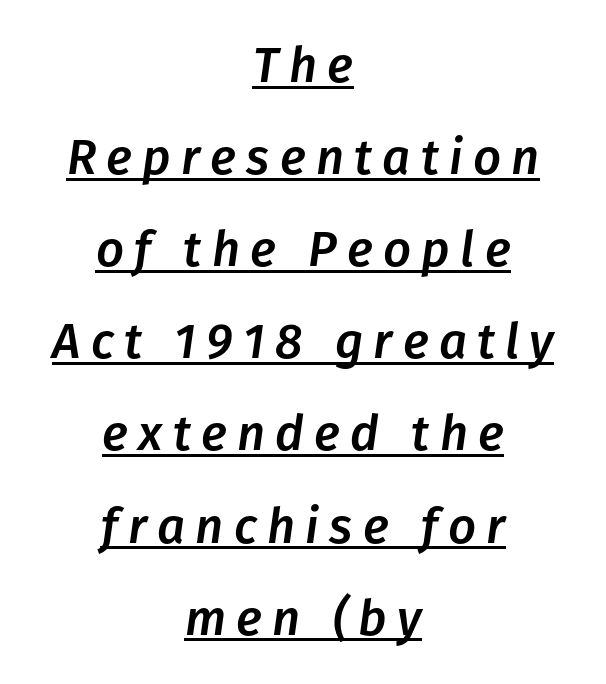
The image shows 49 px text type, italic (leaning right); set centered, line spacing 1.88x, unusually wide letter spacing (+0.21 em), underlined; low stroke contrast and a medium x-height.
